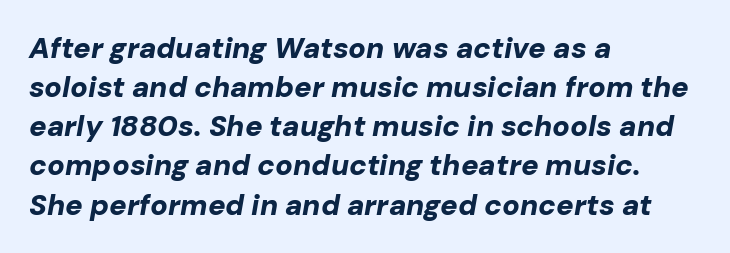
The image shows 29 px bold type, italic (leaning right); set left-aligned, normal line spacing (1.35x), normal letter spacing, not underlined; low stroke contrast and a medium x-height.
